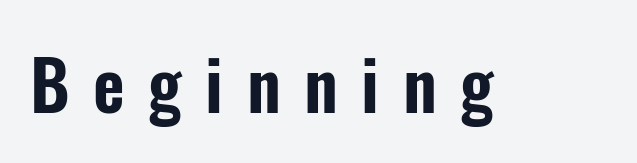
Q: Is the text italic (slanted)? A: No, it is upright.
Q: Is the typeface a serif or a sans-serif typeface? A: Sans-serif.
Q: Is the text underlined? A: No.
Q: Is the spacing between letters normal or unusually wide? A: Unusually wide.
Q: Width (condensed, normal, or wide)? A: Condensed.
Q: Stroke contrast? A: Low.
Q: x-height? A: Medium.
Q: Monospaced? A: No.
